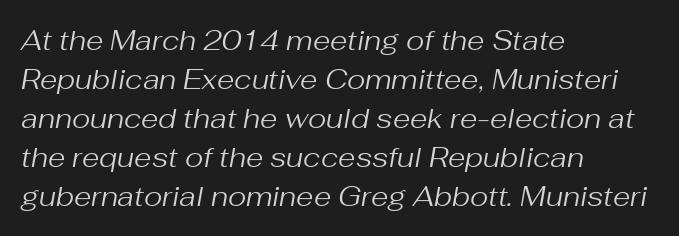
The image shows 28 px regular-weight type, italic (leaning right); set left-aligned, normal line spacing (1.39x), normal letter spacing, not underlined; medium stroke contrast and a medium x-height.
